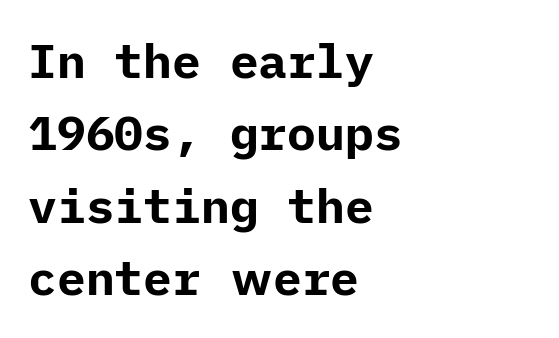
The image shows 48 px bold sans-serif type, upright; set left-aligned, normal line spacing (1.51x), normal letter spacing, not underlined; low stroke contrast and a medium x-height.
